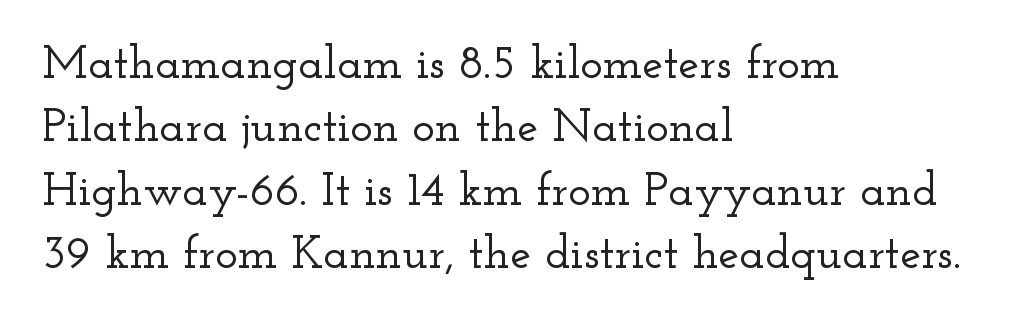
How would I describe the line gaps? Plain and ordinary. Does extra space separate the letters? No, they use regular spacing. The font family rendered here belongs to the serif group. These lines stack with their left ends in a neat column.
